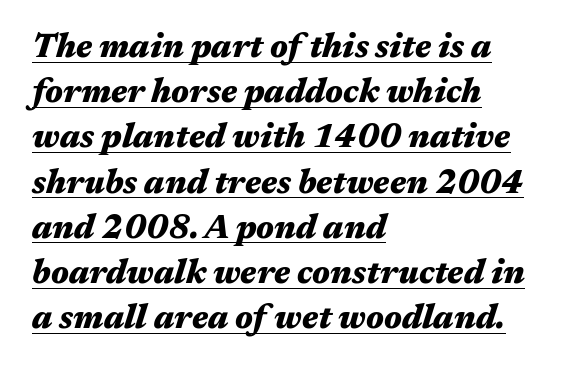
The image shows 33 px heavy, wide type, italic (leaning right); set left-aligned, normal line spacing (1.37x), normal letter spacing, underlined; medium stroke contrast and a medium x-height.
